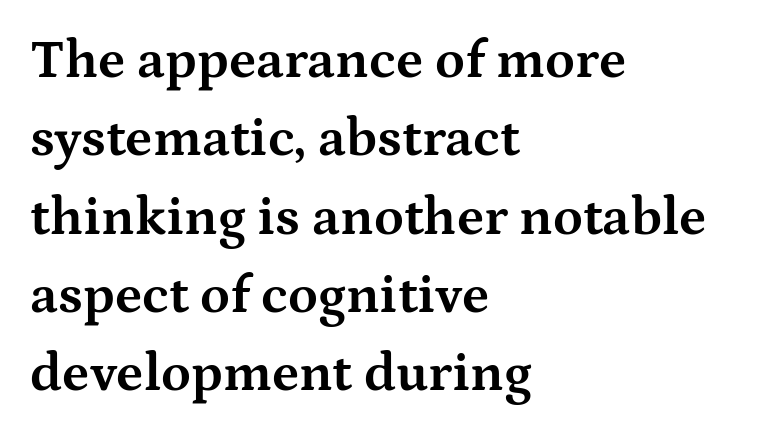
Notice how thick the strokes are: this is what a full bold looks like. Serifs: yes, visible at the terminals of the letterforms. The line texture is even and compact thanks to regular tracking. Short and long lines alike share a common starting point at left. The lettering holds an erect, upright posture throughout.
